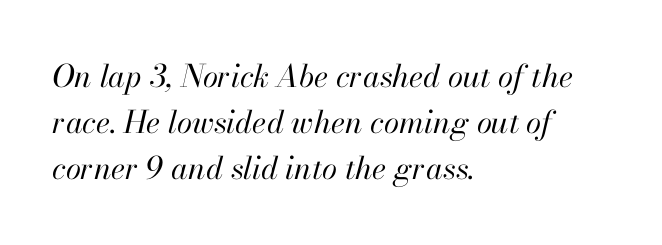
The image shows 31 px regular-weight type, italic (leaning right); set left-aligned, normal line spacing (1.49x), normal letter spacing, not underlined; high stroke contrast and a small x-height.
